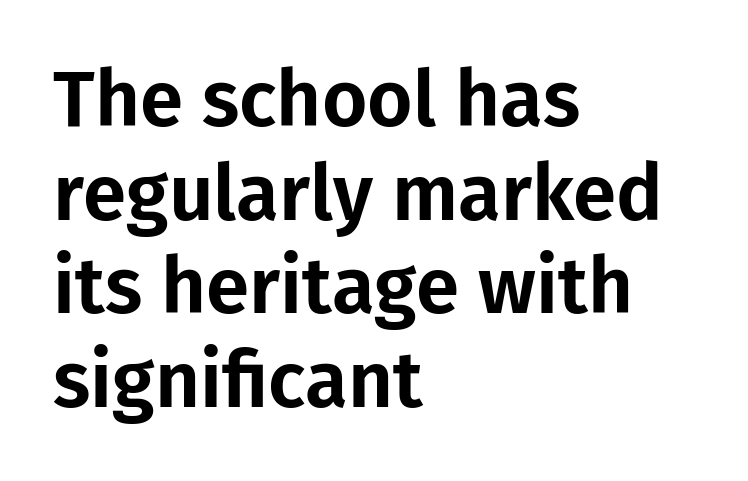
Q: Is the text italic (slanted)? A: No, it is upright.
Q: Is the typeface a serif or a sans-serif typeface? A: Sans-serif.
Q: Is the text underlined? A: No.
Q: How is the paragraph aligned? A: Left-aligned.
Q: Is the spacing between letters normal or unusually wide? A: Normal.
Q: Width (condensed, normal, or wide)? A: Normal.
Q: Stroke contrast? A: Low.
Q: x-height? A: Medium.
Q: Monospaced? A: No.
